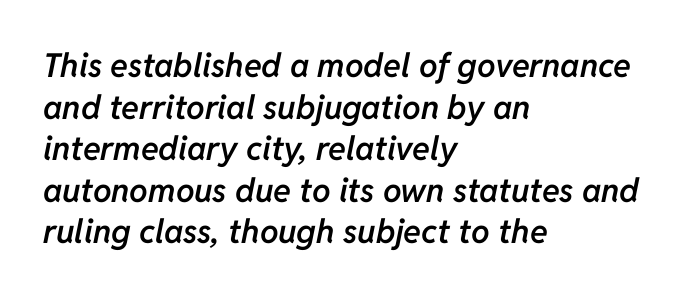
{"italic": "yes", "lean": "right", "slant_degrees": 11, "bold": "semi", "weight": "semibold", "width": "normal", "stroke_contrast": "low", "x_height": "medium", "monospaced": "no", "underline": "no", "align": "left", "line_spacing": "normal", "line_spacing_ratio": 1.26, "letter_spacing": "normal", "letter_spacing_em": 0.0, "glyph_px": 33}
